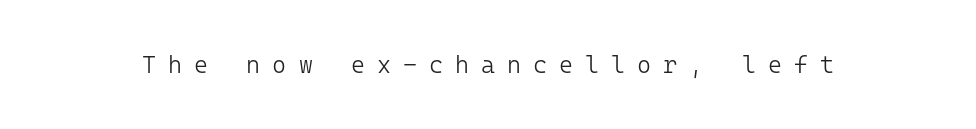
The image shows 24 px text type, upright; set unusually wide letter spacing (+0.5 em), not underlined.
